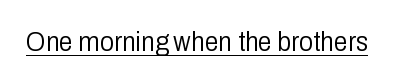
{"serif": "no", "italic": "no", "bold": "no", "weight": "light", "width": "condensed", "stroke_contrast": "low", "x_height": "medium", "monospaced": "no", "underline": "yes", "letter_spacing": "normal", "letter_spacing_em": 0.0, "glyph_px": 28}
